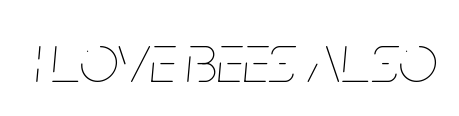
{"italic": "yes", "lean": "right", "slant_degrees": 5, "bold": "no", "weight": "thin", "width": "condensed", "stroke_contrast": "low", "x_height": "large", "monospaced": "no", "underline": "no", "letter_spacing": "normal", "letter_spacing_em": 0.0, "glyph_px": 69}
